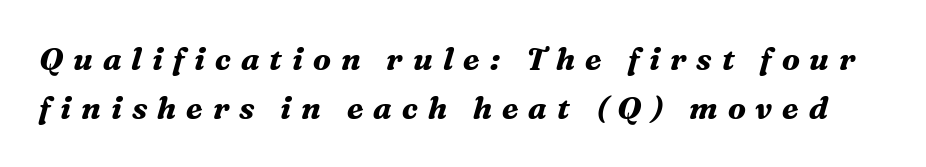
The image shows 31 px bold serif type, italic (leaning right); set normal line spacing (1.59x), unusually wide letter spacing (+0.32 em), not underlined; medium stroke contrast and a medium x-height.
